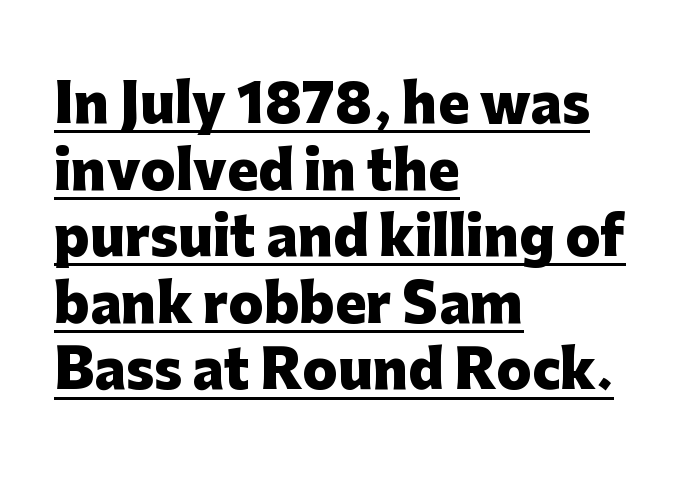
The image shows 52 px heavy sans-serif type, upright; set left-aligned, normal line spacing (1.28x), normal letter spacing, underlined; low stroke contrast and a medium x-height.
